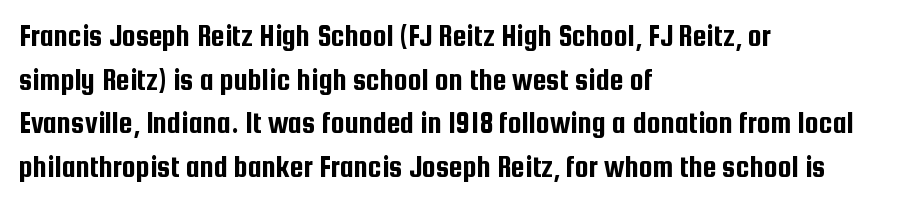
{"serif": "no", "italic": "no", "width": "condensed", "stroke_contrast": "low", "x_height": "medium", "monospaced": "no", "underline": "no", "align": "left", "line_spacing": "normal", "line_spacing_ratio": 1.41, "letter_spacing": "normal", "letter_spacing_em": 0.0, "glyph_px": 31}
